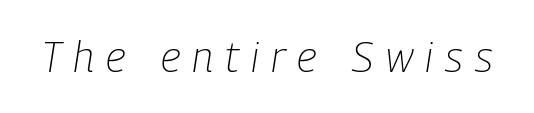
The image shows 42 px light, condensed type, italic (leaning right); set unusually wide letter spacing (+0.29 em), not underlined; low stroke contrast and a medium x-height.
